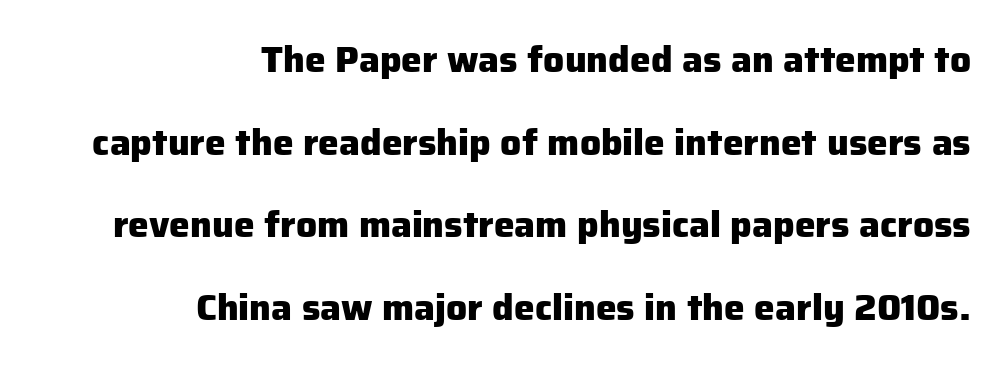
The image shows 37 px heavy sans-serif type, upright; set right-aligned, loose line spacing (2.23x), normal letter spacing, not underlined; low stroke contrast and a medium x-height.
